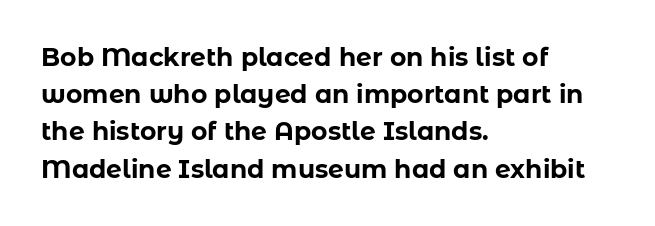
Q: Is the text bold? A: Yes.
Q: Is the text italic (slanted)? A: No, it is upright.
Q: Is the text underlined? A: No.
Q: How is the paragraph aligned? A: Left-aligned.
Q: Is the spacing between letters normal or unusually wide? A: Normal.
Q: Is the spacing between lines tight, normal or loose? A: Normal.
